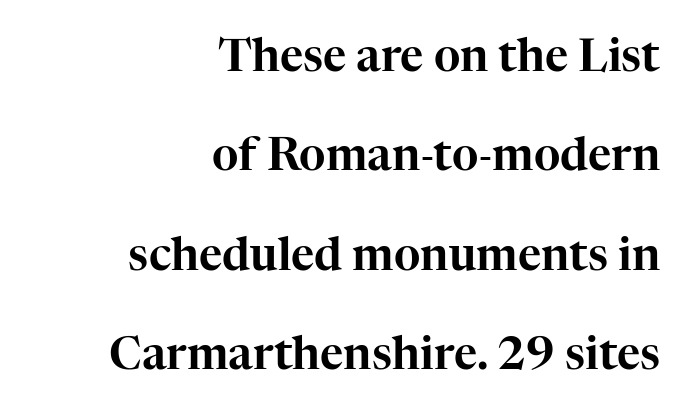
Q: Is the text italic (slanted)? A: No, it is upright.
Q: Is the typeface a serif or a sans-serif typeface? A: Serif.
Q: Is the text underlined? A: No.
Q: How is the paragraph aligned? A: Right-aligned.
Q: Is the spacing between letters normal or unusually wide? A: Normal.
Q: Is the spacing between lines tight, normal or loose? A: Loose.
Q: Width (condensed, normal, or wide)? A: Normal.
Q: Stroke contrast? A: High.
Q: x-height? A: Medium.
Q: Monospaced? A: No.
